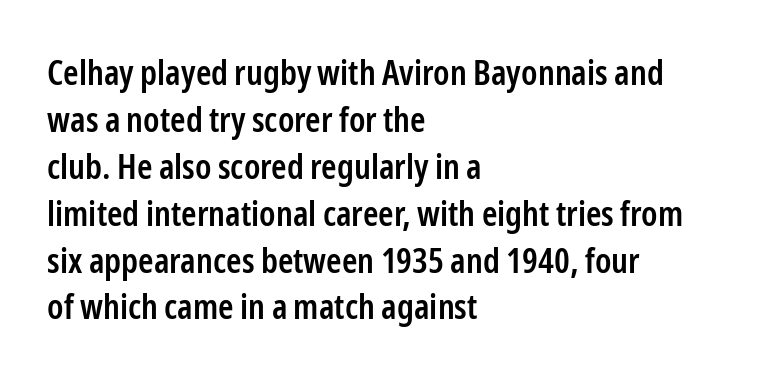
The image shows 35 px semibold, condensed sans-serif type, upright; set left-aligned, normal line spacing (1.34x), normal letter spacing, not underlined; low stroke contrast and a medium x-height.
